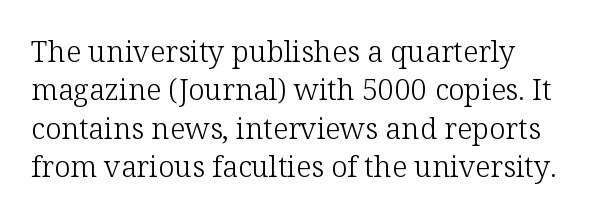
{"serif": "yes", "italic": "no", "bold": "no", "weight": "light", "width": "normal", "stroke_contrast": "low", "x_height": "medium", "monospaced": "no", "underline": "no", "line_spacing": "normal", "line_spacing_ratio": 1.32, "letter_spacing": "normal", "letter_spacing_em": 0.0, "glyph_px": 29}
